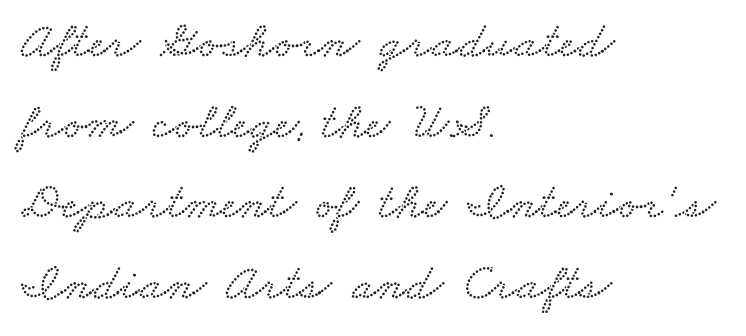
Q: Is the text underlined? A: No.
Q: How is the paragraph aligned? A: Left-aligned.
Q: Is the spacing between letters normal or unusually wide? A: Normal.
Q: Is the spacing between lines tight, normal or loose? A: Normal.
Q: Width (condensed, normal, or wide)? A: Wide.
Q: Stroke contrast? A: Low.
Q: x-height? A: Small.
Q: Monospaced? A: No.
